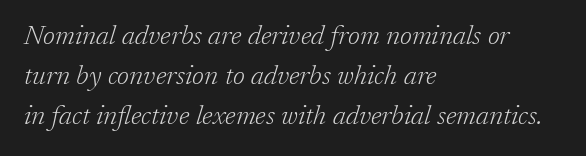
{"italic": "yes", "lean": "right", "slant_degrees": 17, "bold": "no", "underline": "no", "align": "left", "line_spacing": "normal", "line_spacing_ratio": 1.48, "letter_spacing": "normal", "letter_spacing_em": 0.0, "glyph_px": 27}
